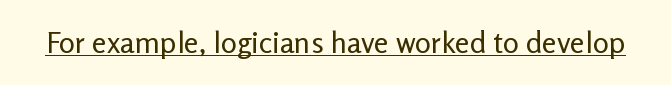
{"serif": "no", "italic": "no", "bold": "no", "weight": "regular", "width": "normal", "stroke_contrast": "low", "x_height": "medium", "monospaced": "no", "underline": "yes", "letter_spacing": "normal", "letter_spacing_em": 0.0, "glyph_px": 30}
